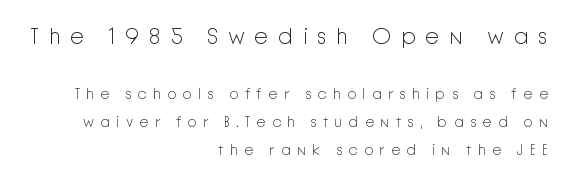
Q: Is the text bold? A: No.
Q: Is the text italic (slanted)? A: No, it is upright.
Q: Is the text underlined? A: No.
Q: How is the paragraph aligned? A: Right-aligned.
Q: Is the spacing between letters normal or unusually wide? A: Unusually wide.
Q: Which block of text is set in a larger size, the first (top) or the second (bottom)? A: The first (top) one.
